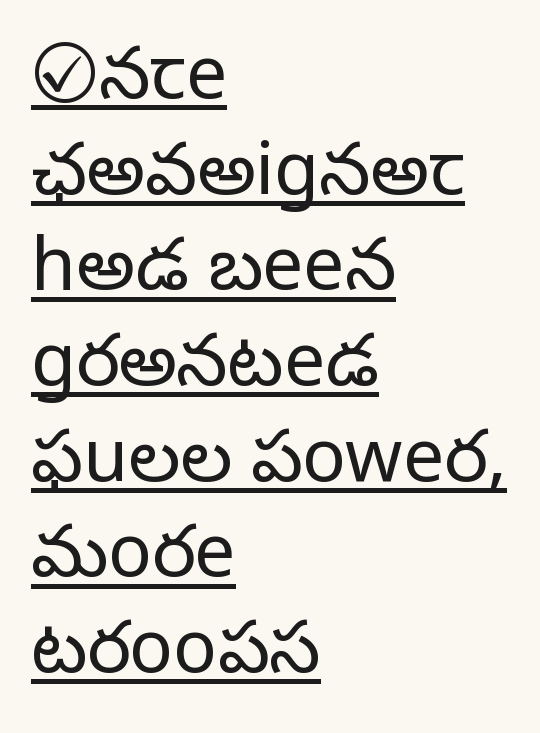
Q: Is the text bold? A: No.
Q: Is the text italic (slanted)? A: No, it is upright.
Q: Is the typeface a serif or a sans-serif typeface? A: Sans-serif.
Q: Is the text underlined? A: Yes.
Q: How is the paragraph aligned? A: Left-aligned.
Q: Is the spacing between letters normal or unusually wide? A: Normal.
Q: Is the spacing between lines tight, normal or loose? A: Normal.
Q: Width (condensed, normal, or wide)? A: Normal.
Q: Stroke contrast? A: Low.
Q: x-height? A: Medium.
Q: Monospaced? A: No.
